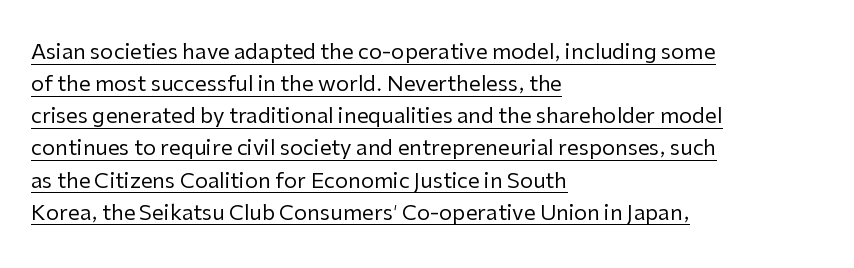
The image shows 21 px text type, upright; set left-aligned, normal line spacing (1.53x), normal letter spacing, underlined.
